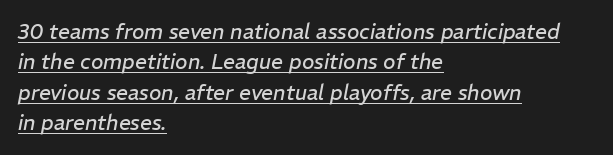
Q: Is the text bold? A: No.
Q: Is the text italic (slanted)? A: Yes, it leans right by about 11 degrees.
Q: Is the text underlined? A: Yes.
Q: How is the paragraph aligned? A: Left-aligned.
Q: Is the spacing between letters normal or unusually wide? A: Normal.
Q: Is the spacing between lines tight, normal or loose? A: Normal.
